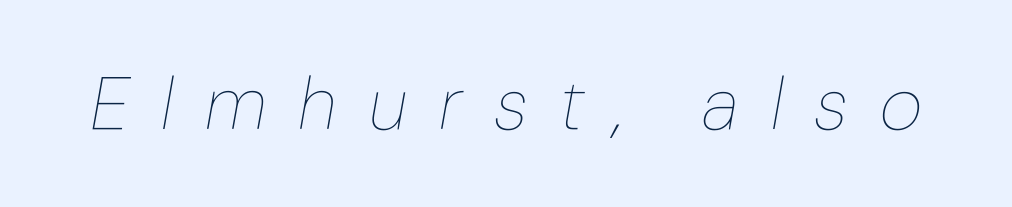
{"italic": "yes", "lean": "right", "slant_degrees": 10, "bold": "no", "weight": "thin", "width": "normal", "stroke_contrast": "low", "x_height": "medium", "monospaced": "no", "underline": "no", "letter_spacing": "wide", "letter_spacing_em": 0.43, "glyph_px": 74}
